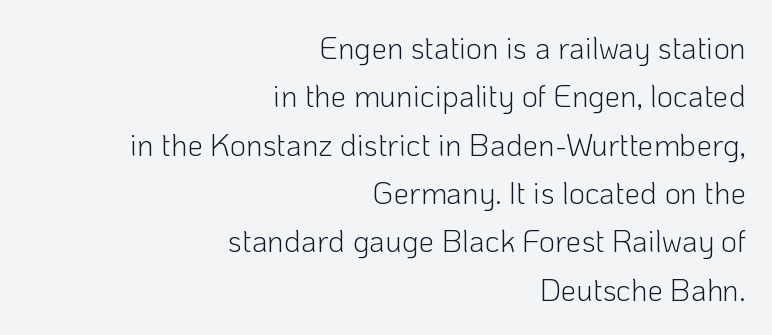
The image shows 31 px light sans-serif type, upright; set right-aligned, normal line spacing (1.56x), normal letter spacing, not underlined; low stroke contrast and a medium x-height.
